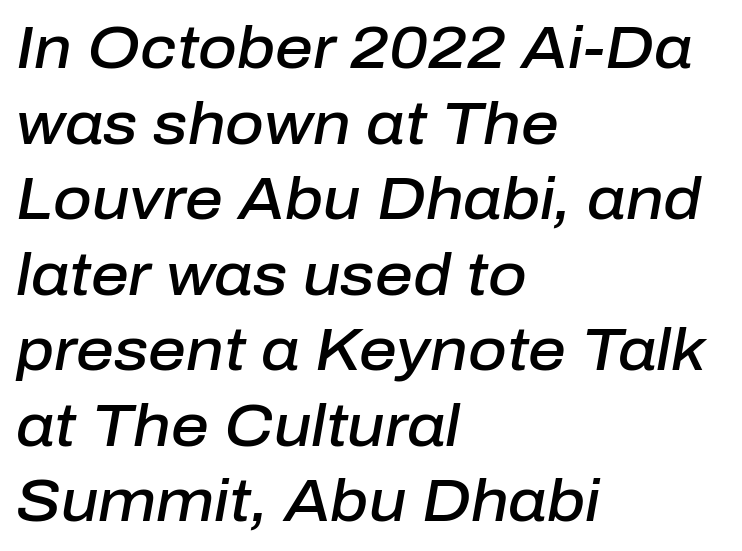
Q: Is the text bold? A: Semi-bold.
Q: Is the text italic (slanted)? A: Yes, it leans right by about 10 degrees.
Q: Is the text underlined? A: No.
Q: How is the paragraph aligned? A: Left-aligned.
Q: Is the spacing between letters normal or unusually wide? A: Normal.
Q: Is the spacing between lines tight, normal or loose? A: Normal.
Q: Width (condensed, normal, or wide)? A: Normal.
Q: Stroke contrast? A: Low.
Q: x-height? A: Medium.
Q: Monospaced? A: No.
